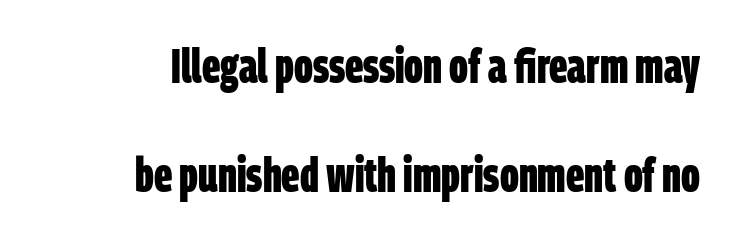
The image shows 48 px bold, condensed sans-serif type; set loose line spacing (2.27x), normal letter spacing, not underlined; low stroke contrast and a large x-height.
